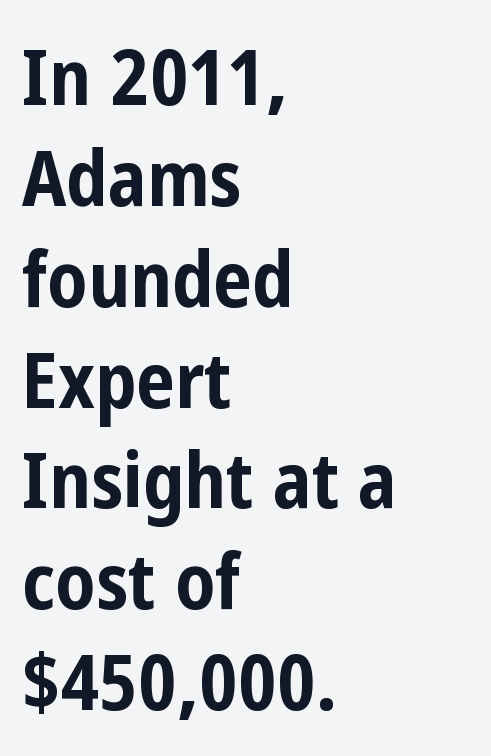
The image shows 77 px bold, condensed sans-serif type, upright; set left-aligned, normal line spacing (1.31x), normal letter spacing, not underlined; low stroke contrast and a medium x-height.
